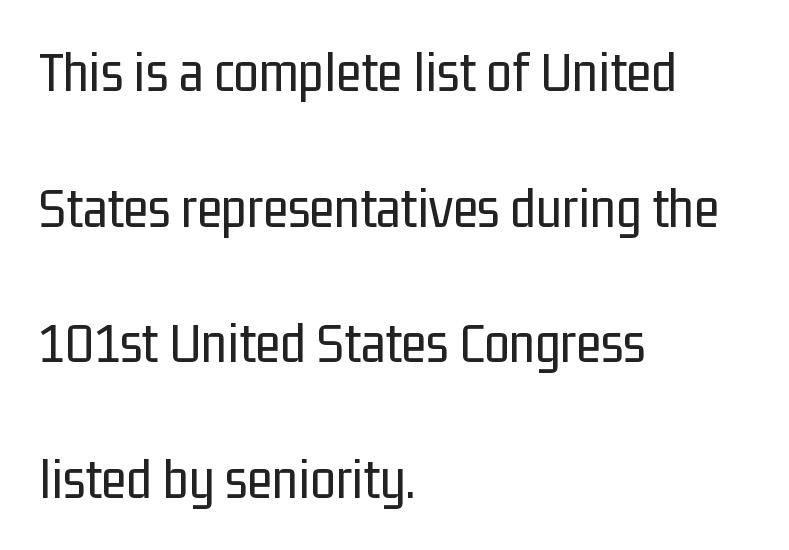
Q: Is the text bold? A: No.
Q: Is the text italic (slanted)? A: No, it is upright.
Q: Is the typeface a serif or a sans-serif typeface? A: Sans-serif.
Q: Is the text underlined? A: No.
Q: How is the paragraph aligned? A: Left-aligned.
Q: Is the spacing between letters normal or unusually wide? A: Normal.
Q: Is the spacing between lines tight, normal or loose? A: Loose.
Q: Width (condensed, normal, or wide)? A: Condensed.
Q: Stroke contrast? A: Low.
Q: x-height? A: Medium.
Q: Monospaced? A: No.
